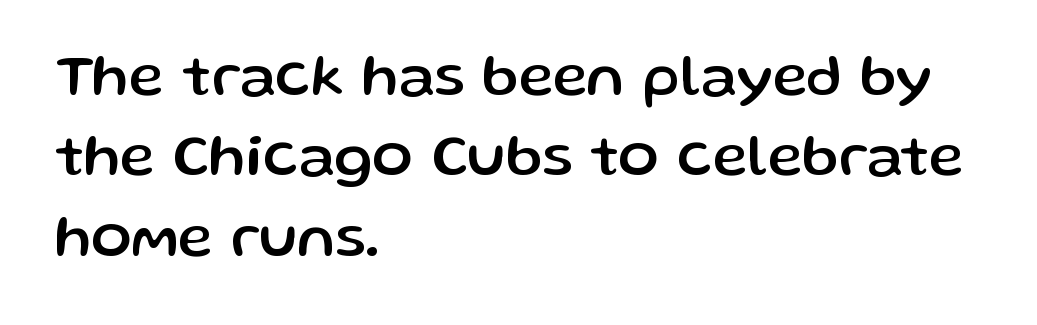
What kind of face is this? One without serifs — a sans. Just letters on the line, the space beneath them empty. The text block is weighted toward the left margin, trailing off unevenly rightward. Is this a fixed-width face? No — the glyphs have proportional, varying widths. Honestly, the row spacing looks completely unremarkable. Tracking here is standard; glyphs follow each other at the usual distance.
